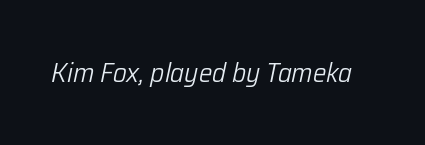
Anything drawn beneath the words? Only blank space. The text carries the slant typical of an italic or oblique font. On a weight scale, this lands at 450 or below. Observe the ordinary spacing: letters are neighbours, not strangers.
